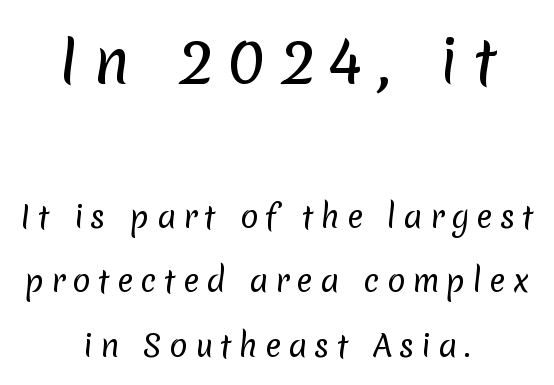
Each letter keeps its own natural width here, so spacing adapts to shape. Which margin do the lines hug? Neither — every line sits in the middle. Classification — sans serif. Does the leading feel generous? Absolutely, it's lavish.
